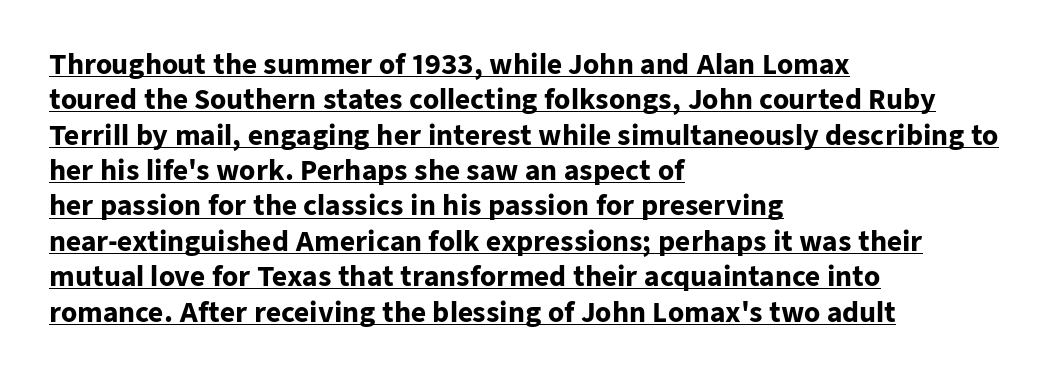
{"italic": "no", "bold": "yes", "underline": "yes", "align": "left", "line_spacing": "normal", "line_spacing_ratio": 1.36, "letter_spacing": "normal", "letter_spacing_em": 0.0, "glyph_px": 26}
